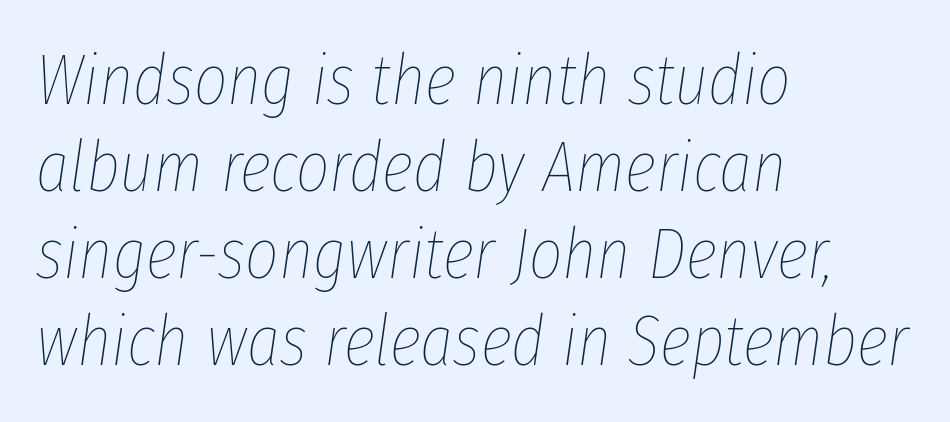
{"italic": "yes", "lean": "right", "slant_degrees": 8, "bold": "no", "weight": "thin", "width": "condensed", "stroke_contrast": "low", "x_height": "medium", "monospaced": "no", "underline": "no", "align": "left", "line_spacing_ratio": 1.21, "letter_spacing": "normal", "letter_spacing_em": 0.0, "glyph_px": 72}
